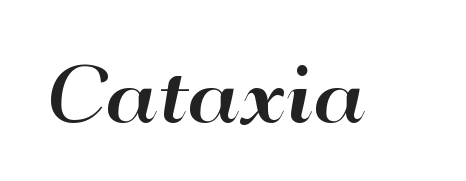
The image shows 70 px wide sans-serif type; set normal letter spacing, not underlined; high stroke contrast and a small x-height.
